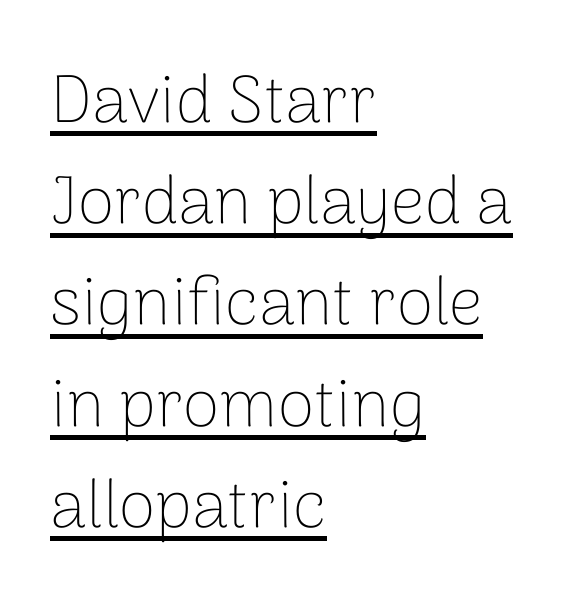
The image shows 67 px thin sans-serif type, upright; set left-aligned, normal line spacing (1.51x), normal letter spacing, underlined; low stroke contrast and a medium x-height.
